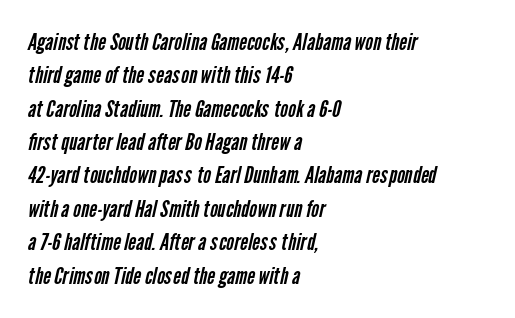
{"bold": "no", "underline": "no", "align": "left", "line_spacing": "normal", "line_spacing_ratio": 1.39, "letter_spacing": "normal", "letter_spacing_em": 0.0, "glyph_px": 24}
